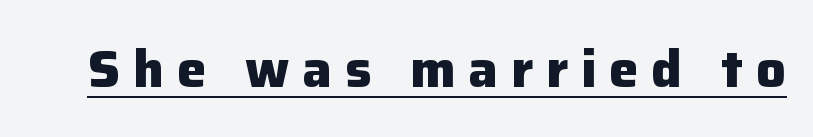
The rendering shows plain stroke endings on the letterforms — a sans-serif design. These lines were composed using upright roman letters. In terms of weight, the rendering is a true, heavy bold. Spacing verdict: proportional, widths tailored to each character.
